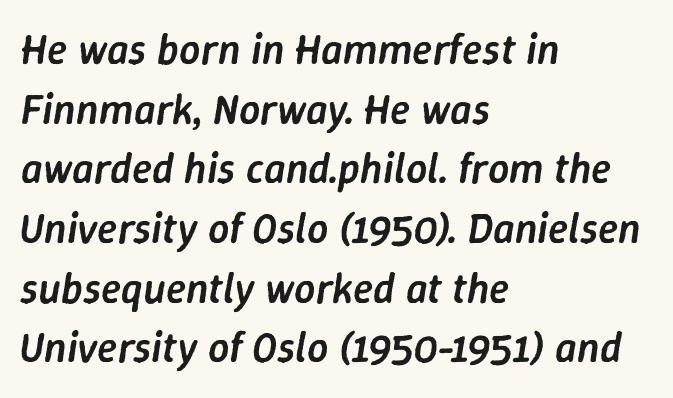
Q: Is the text bold? A: Semi-bold.
Q: Is the text italic (slanted)? A: Yes, it leans right by about 9 degrees.
Q: Is the text underlined? A: No.
Q: How is the paragraph aligned? A: Left-aligned.
Q: Is the spacing between letters normal or unusually wide? A: Normal.
Q: Is the spacing between lines tight, normal or loose? A: Normal.
Q: Width (condensed, normal, or wide)? A: Normal.
Q: Stroke contrast? A: Low.
Q: x-height? A: Medium.
Q: Monospaced? A: No.
